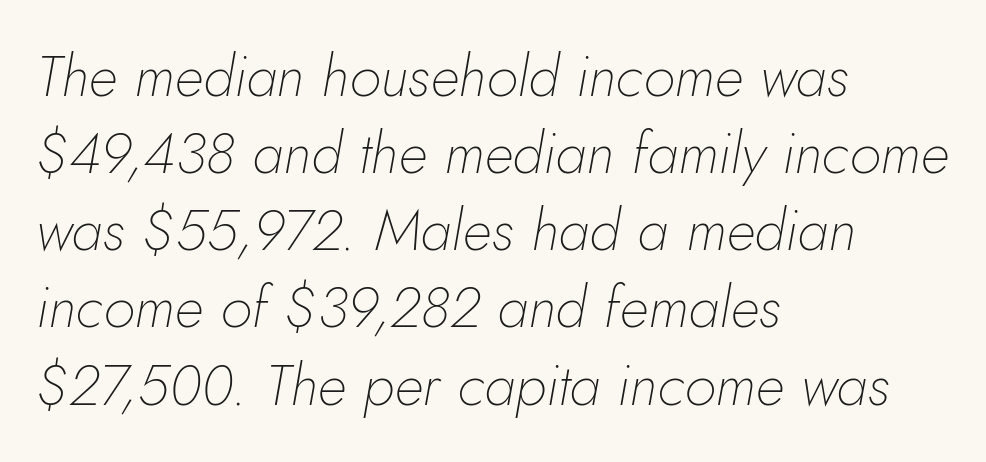
The image shows 58 px thin type, italic (leaning right); set left-aligned, normal line spacing (1.33x), normal letter spacing, not underlined; low stroke contrast and a small x-height.
